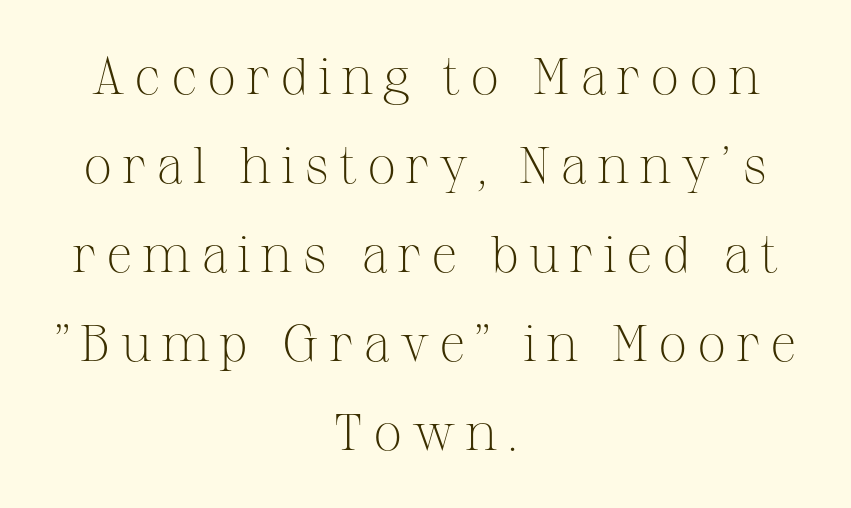
The image shows 52 px light serif type, upright; set centered, line spacing 1.71x, not underlined; medium stroke contrast and a medium x-height.
